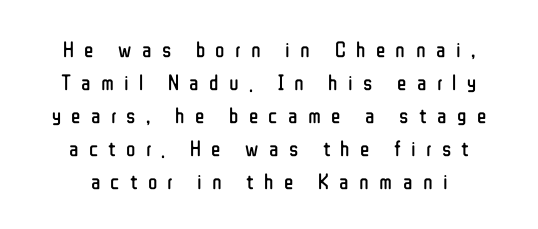
The image shows 22 px text type, upright; set normal line spacing (1.5x), unusually wide letter spacing (+0.47 em), not underlined.
